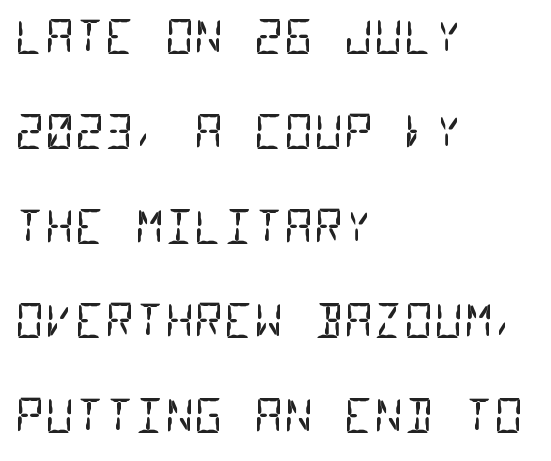
Underline: absent. Font category for this specimen: sans-serif. The typesetting does not lean heavy: it is not bold. The letterforms sit shoulder to shoulder at normal distance.
